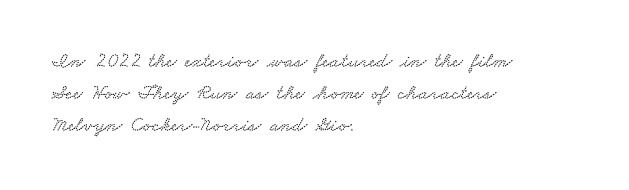
The image shows 21 px text type; set left-aligned, normal line spacing (1.52x), normal letter spacing, not underlined.
